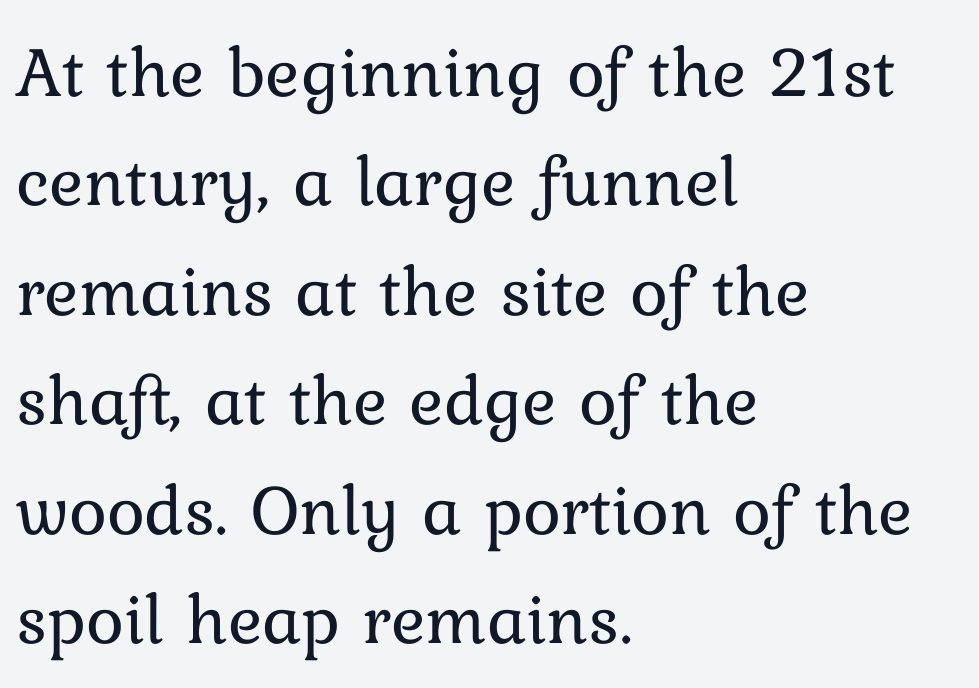
{"italic": "no", "bold": "no", "weight": "regular", "width": "normal", "stroke_contrast": "low", "x_height": "medium", "monospaced": "no", "underline": "no", "align": "left", "line_spacing": "normal", "line_spacing_ratio": 1.52, "letter_spacing": "normal", "letter_spacing_em": 0.0, "glyph_px": 72}
